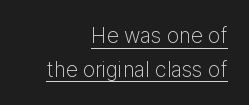
Q: Is the text bold? A: No.
Q: Is the text italic (slanted)? A: No, it is upright.
Q: Is the text underlined? A: Yes.
Q: How is the paragraph aligned? A: Right-aligned.
Q: Is the spacing between letters normal or unusually wide? A: Normal.
Q: Is the spacing between lines tight, normal or loose? A: Normal.
